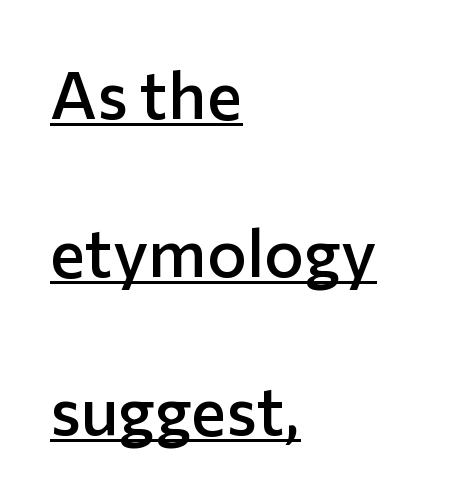
Q: Is the text bold? A: Semi-bold.
Q: Is the text italic (slanted)? A: No, it is upright.
Q: Is the typeface a serif or a sans-serif typeface? A: Sans-serif.
Q: Is the text underlined? A: Yes.
Q: How is the paragraph aligned? A: Left-aligned.
Q: Is the spacing between letters normal or unusually wide? A: Normal.
Q: Is the spacing between lines tight, normal or loose? A: Loose.
Q: Width (condensed, normal, or wide)? A: Normal.
Q: Stroke contrast? A: Low.
Q: x-height? A: Medium.
Q: Monospaced? A: No.
